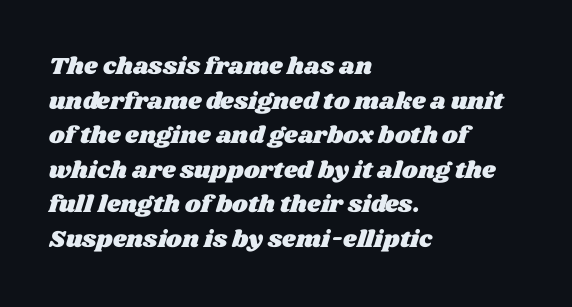
Q: Is the text underlined? A: No.
Q: How is the paragraph aligned? A: Left-aligned.
Q: Is the spacing between letters normal or unusually wide? A: Normal.
Q: Is the spacing between lines tight, normal or loose? A: Normal.
